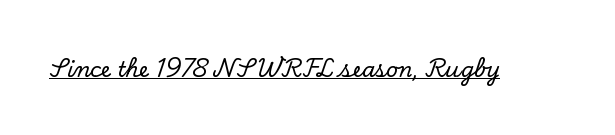
The image shows 21 px text type; set normal letter spacing, underlined.
